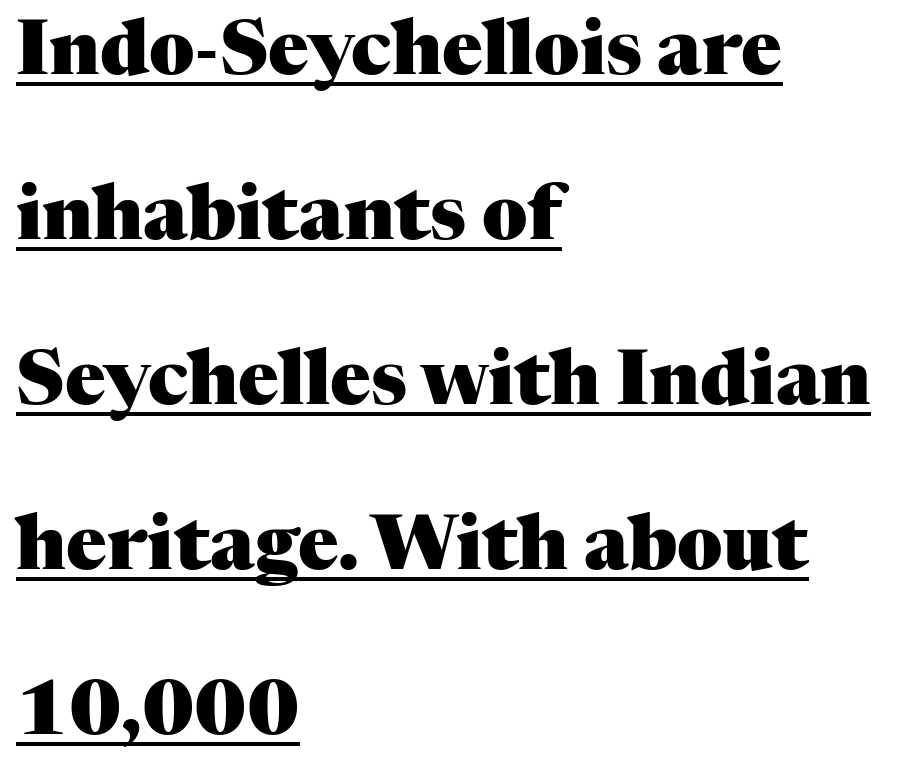
Q: Is the text bold? A: Yes.
Q: Is the text italic (slanted)? A: No, it is upright.
Q: Is the typeface a serif or a sans-serif typeface? A: Serif.
Q: Is the text underlined? A: Yes.
Q: How is the paragraph aligned? A: Left-aligned.
Q: Is the spacing between letters normal or unusually wide? A: Normal.
Q: Is the spacing between lines tight, normal or loose? A: Loose.
Q: Width (condensed, normal, or wide)? A: Normal.
Q: Stroke contrast? A: Medium.
Q: x-height? A: Medium.
Q: Monospaced? A: No.
